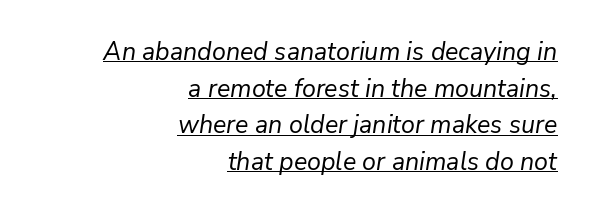
{"italic": "yes", "lean": "right", "slant_degrees": 9, "bold": "no", "underline": "yes", "align": "right", "line_spacing": "normal", "line_spacing_ratio": 1.47, "letter_spacing": "normal", "letter_spacing_em": 0.0, "glyph_px": 25}
